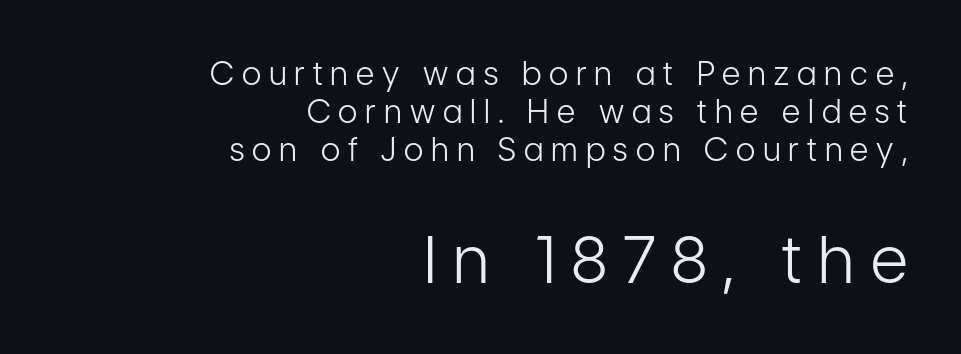
The letters advance in unequal steps, a hallmark of proportional type. These lines are set flush right with a ragged left edge. Between one letter and the next there's a generous, obvious gap. Weight: in the light-to-regular range. The area under the type is left untouched. The lower block of text is set noticeably larger than the block above it.
